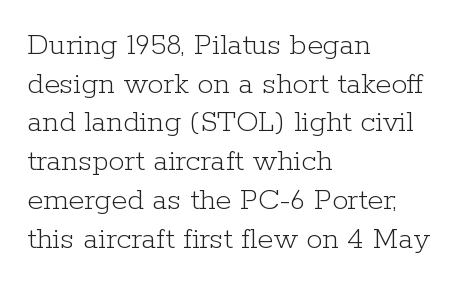
Q: Is the text bold? A: No.
Q: Is the text italic (slanted)? A: No, it is upright.
Q: Is the typeface a serif or a sans-serif typeface? A: Serif.
Q: Is the text underlined? A: No.
Q: How is the paragraph aligned? A: Left-aligned.
Q: Is the spacing between letters normal or unusually wide? A: Normal.
Q: Width (condensed, normal, or wide)? A: Normal.
Q: Stroke contrast? A: Low.
Q: x-height? A: Medium.
Q: Monospaced? A: No.
